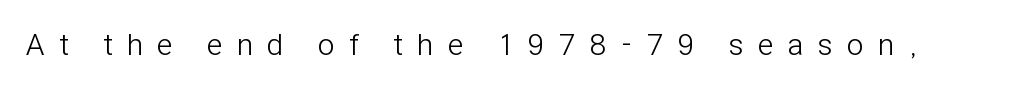
Glance below the letters and you will spot only blank space. Style check: upright. No letter is thick-stroked: the sample isn't bold. Display-style spreading of the glyphs; the letterfit is very open. The passage shown is typed in a proportional face where columns would drift.
